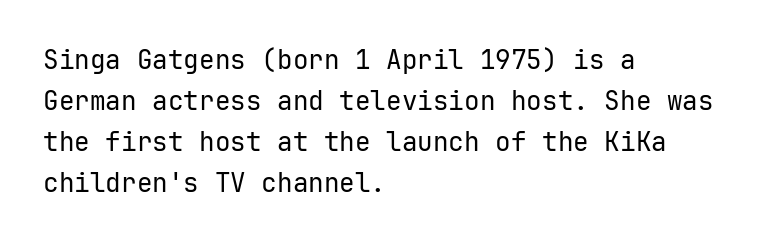
{"italic": "no", "bold": "no", "underline": "no", "align": "left", "line_spacing": "normal", "line_spacing_ratio": 1.58, "letter_spacing": "normal", "letter_spacing_em": 0.0, "glyph_px": 26}
